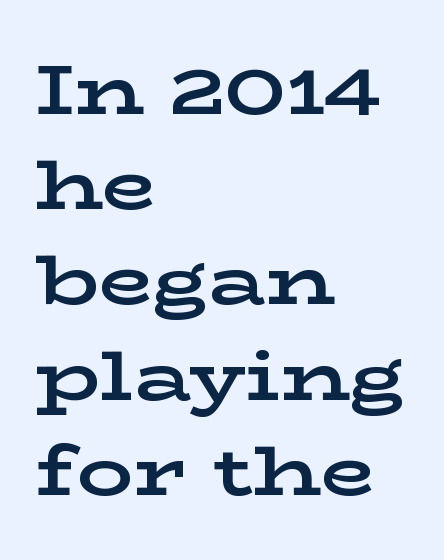
Quick note: not italic, upright. These lines are rendered in a variable-pitch font. These lines are composed in type with serifs. Every letter is thick-stroked: bold, no question. Decoration check: the copy has no underline.
